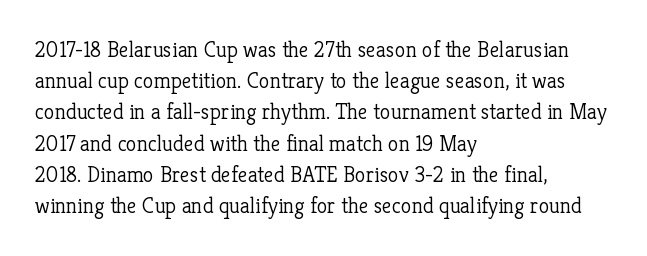
Q: Is the text bold? A: No.
Q: Is the text italic (slanted)? A: No, it is upright.
Q: Is the text underlined? A: No.
Q: How is the paragraph aligned? A: Left-aligned.
Q: Is the spacing between letters normal or unusually wide? A: Normal.
Q: Is the spacing between lines tight, normal or loose? A: Normal.
